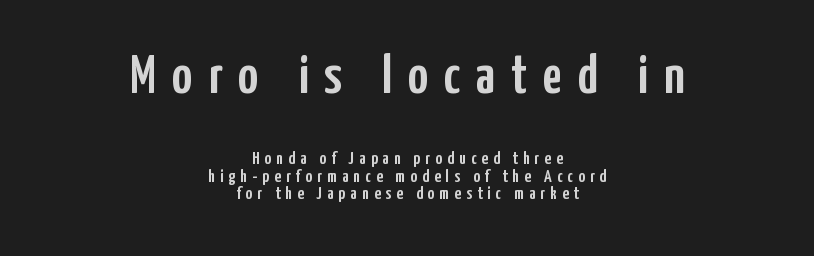
Which of the two is more prominent by size? The first, at the top. Each row of text sits above clean, open space. In terms of posture, this sample is upright. The rendering uses natural spacing where letterforms have individual widths. These lines are composed in type without serifs. Where is the straight margin? There isn't one; the lines are centered.
